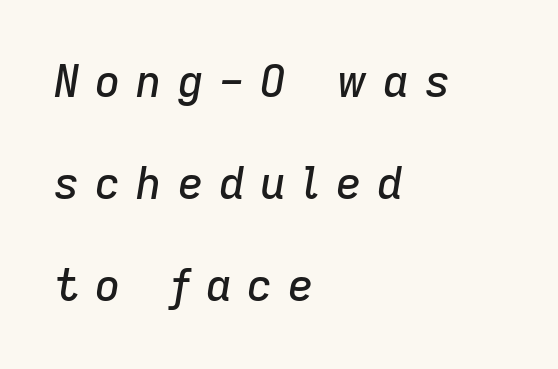
{"italic": "yes", "lean": "right", "slant_degrees": 9, "width": "normal", "stroke_contrast": "low", "x_height": "medium", "monospaced": "no", "underline": "no", "align": "left", "line_spacing": "loose", "line_spacing_ratio": 2.32, "letter_spacing": "wide", "letter_spacing_em": 0.36, "glyph_px": 44}
